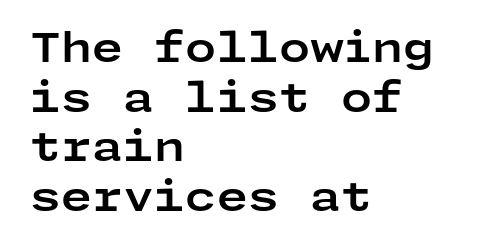
Q: Is the text bold? A: Yes.
Q: Is the text italic (slanted)? A: No, it is upright.
Q: Is the typeface a serif or a sans-serif typeface? A: Sans-serif.
Q: Is the text underlined? A: No.
Q: How is the paragraph aligned? A: Left-aligned.
Q: Is the spacing between letters normal or unusually wide? A: Normal.
Q: Width (condensed, normal, or wide)? A: Wide.
Q: Stroke contrast? A: Low.
Q: x-height? A: Medium.
